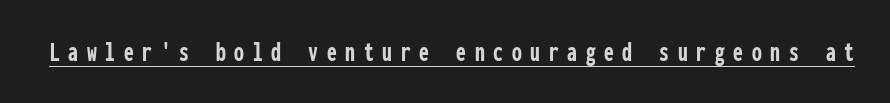
{"serif": "no", "italic": "no", "bold": "yes", "weight": "semibold", "width": "condensed", "stroke_contrast": "low", "x_height": "medium", "monospaced": "yes", "underline": "yes", "letter_spacing": "wide", "letter_spacing_em": 0.31, "glyph_px": 28}
